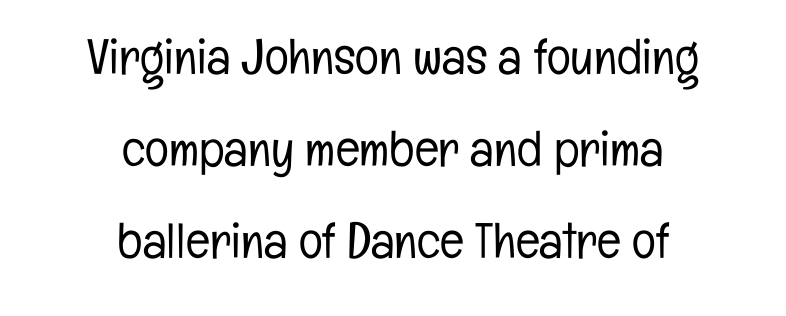
Q: Is the text bold? A: No.
Q: Is the text italic (slanted)? A: No, it is upright.
Q: Is the typeface a serif or a sans-serif typeface? A: Sans-serif.
Q: Is the text underlined? A: No.
Q: How is the paragraph aligned? A: Centered.
Q: Is the spacing between letters normal or unusually wide? A: Normal.
Q: Width (condensed, normal, or wide)? A: Condensed.
Q: Stroke contrast? A: Low.
Q: x-height? A: Medium.
Q: Monospaced? A: No.
